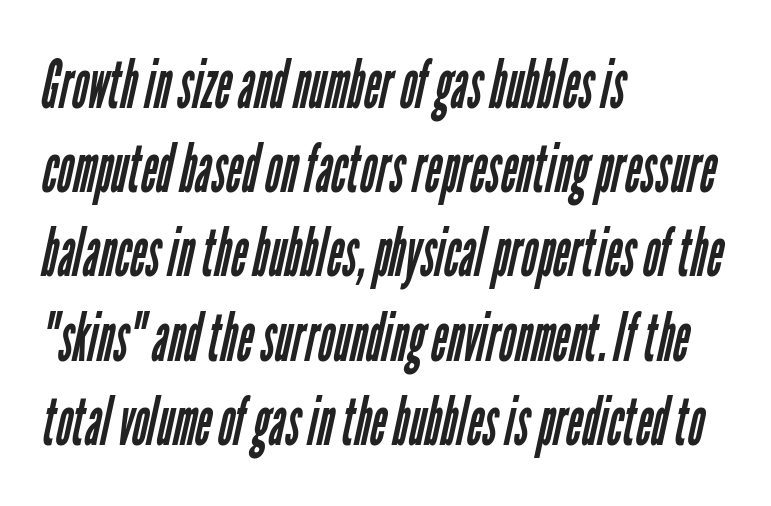
The image shows 69 px regular-weight, condensed sans-serif type; set left-aligned, line spacing 1.22x, normal letter spacing, not underlined; low stroke contrast and a medium x-height.
